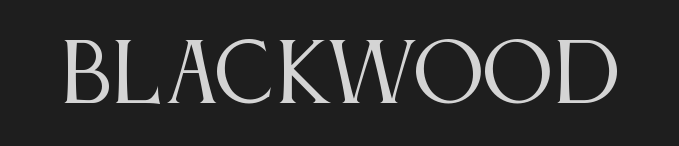
Decoration check: the copy has no underline. Is the letter spacing exaggerated? No — it looks like the ordinary default. The letters stand upright; this is a roman face. The letters advance in unequal steps, a hallmark of proportional type. Weight: regular or lighter. The face used here is seriffed, in the tradition of book romans.
